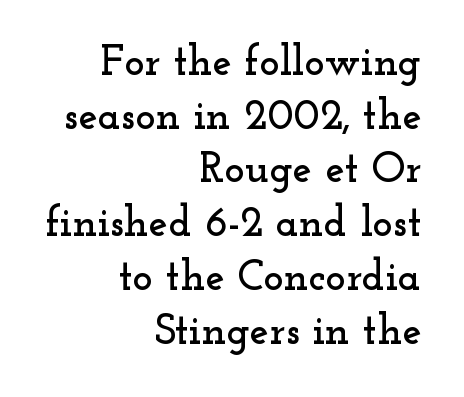
Here the glyphs are tracked normally, forming tight word shapes. Interline gaps are of average width in this sample. The rag falls on the left side of this text block. The typeface chosen for these lines features serifs.
